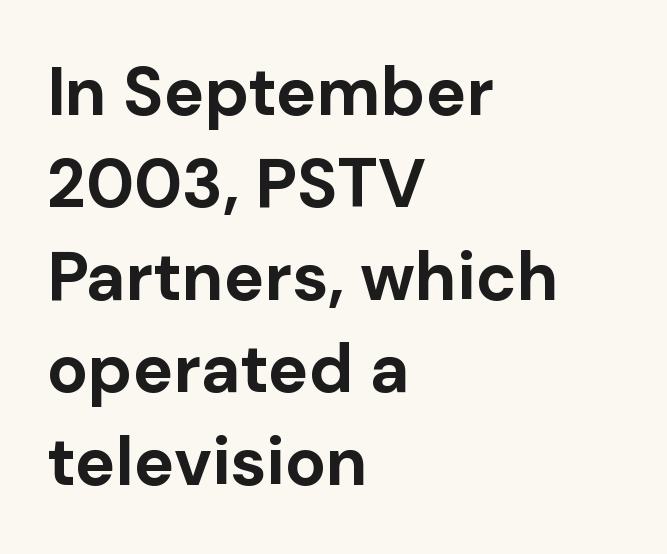
The strip under each line holds only bare page. The passage shown is typeset with a sans-serif family. The face used here is proportionally spaced, like ordinary book or web type. Does extra space separate the letters? No, they use regular spacing. Summary of weight: heavy, a full bold.
